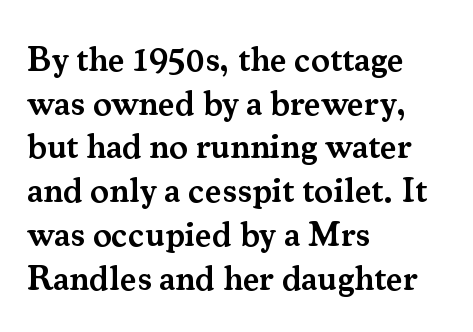
The image shows 35 px semibold serif type, upright; set left-aligned, normal line spacing (1.25x), normal letter spacing, not underlined; medium stroke contrast and a small x-height.
